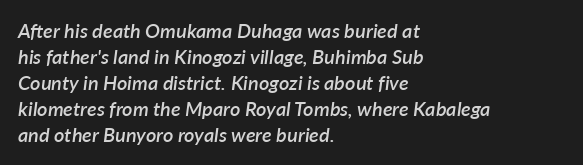
The image shows 20 px text type, italic (leaning right); set left-aligned, normal line spacing (1.3x), normal letter spacing, not underlined.
